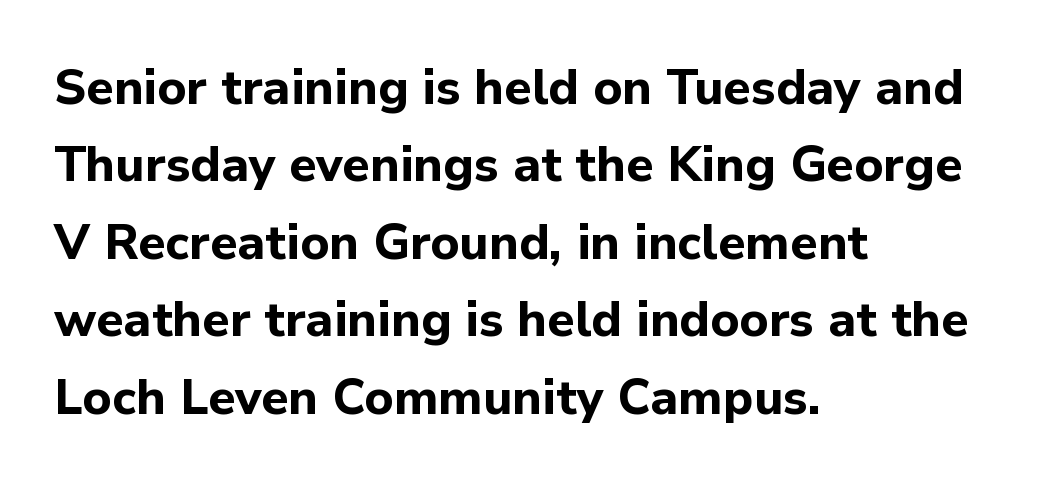
{"serif": "no", "italic": "no", "bold": "yes", "weight": "bold", "width": "normal", "stroke_contrast": "low", "x_height": "medium", "monospaced": "no", "underline": "no", "align": "left", "line_spacing": "normal", "line_spacing_ratio": 1.58, "letter_spacing": "normal", "letter_spacing_em": 0.0, "glyph_px": 49}
